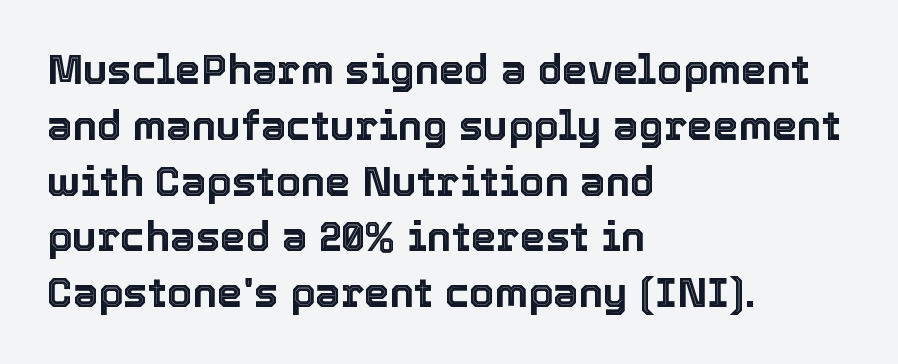
The specimen reads as upright at a glance. Do the characters align in a grid? No, the font is proportional. Regular leading. What stands out about the letter spacing? Nothing — it is the standard amount. The typesetter chose a ragged-right arrangement here.
